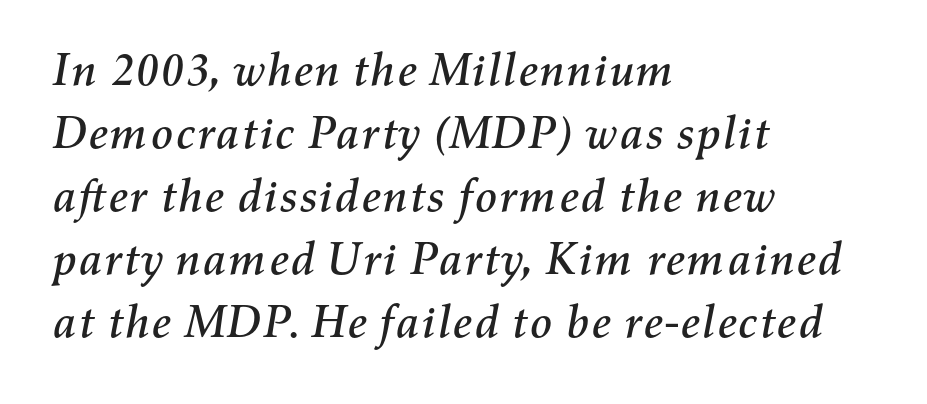
The image shows 46 px text type, italic (leaning right); set left-aligned, normal line spacing (1.37x), normal letter spacing, not underlined; medium stroke contrast and a medium x-height.
